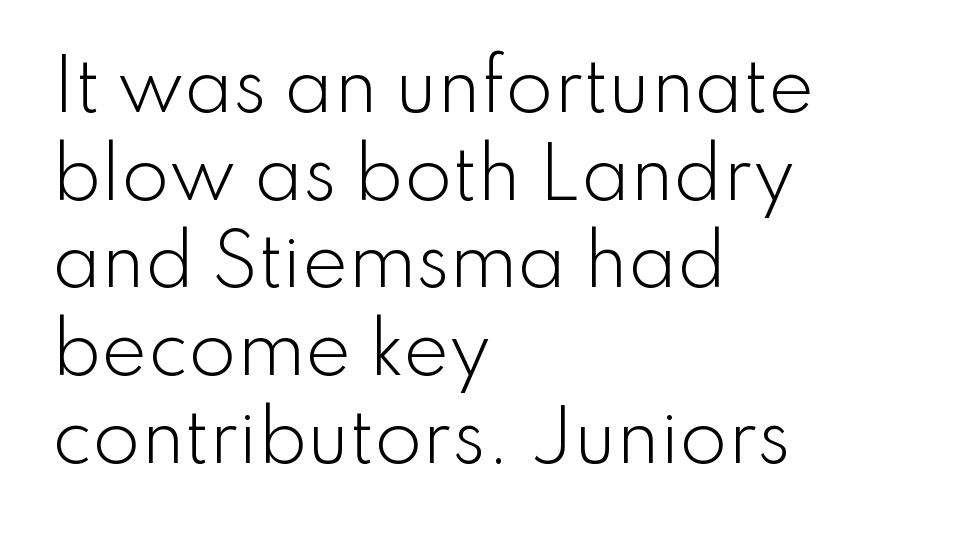
Q: Is the text bold? A: No.
Q: Is the text italic (slanted)? A: No, it is upright.
Q: Is the typeface a serif or a sans-serif typeface? A: Sans-serif.
Q: Is the text underlined? A: No.
Q: How is the paragraph aligned? A: Left-aligned.
Q: Is the spacing between letters normal or unusually wide? A: Normal.
Q: Is the spacing between lines tight, normal or loose? A: Normal.
Q: Width (condensed, normal, or wide)? A: Normal.
Q: Stroke contrast? A: Low.
Q: x-height? A: Small.
Q: Monospaced? A: No.
